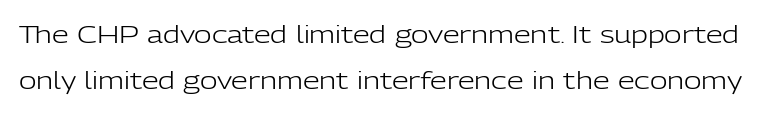
Caption: face not bold, strokes unweighted. Compared with typical body copy, the letter spacing here is the same. The string is rendered with underlining switched off. It's the straight-up-and-down kind of type.
